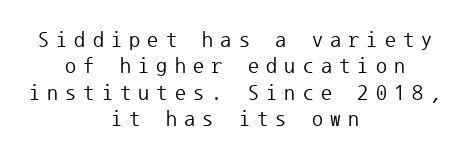
Q: Is the text bold? A: No.
Q: Is the text italic (slanted)? A: No, it is upright.
Q: Is the text underlined? A: No.
Q: How is the paragraph aligned? A: Centered.
Q: Is the spacing between letters normal or unusually wide? A: Unusually wide.
